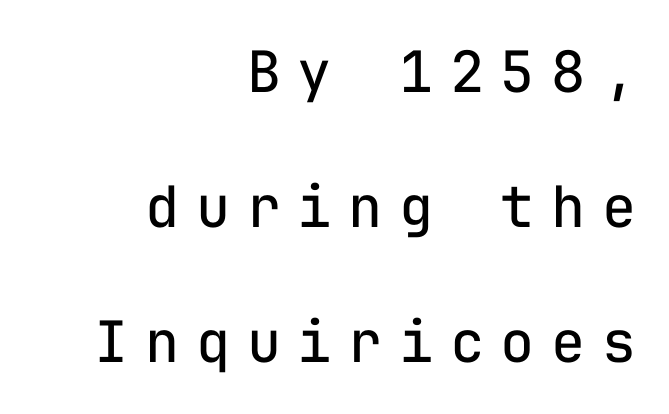
The image shows 57 px regular-weight sans-serif type, upright, monospaced; set right-aligned, loose line spacing (2.37x), unusually wide letter spacing (+0.29 em), not underlined; low stroke contrast and a medium x-height.
